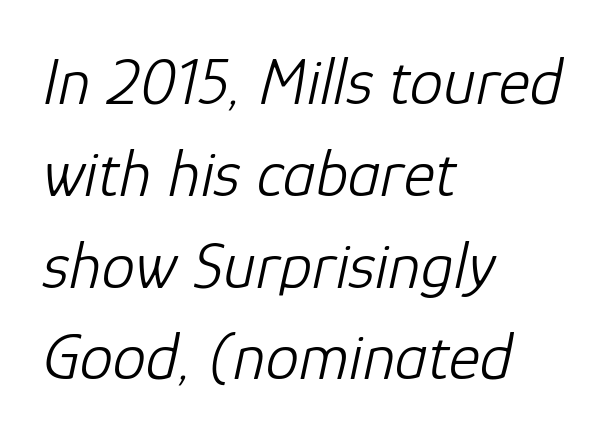
The image shows 67 px light type, italic (leaning right); set left-aligned, normal line spacing (1.37x), normal letter spacing, not underlined; low stroke contrast and a medium x-height.
